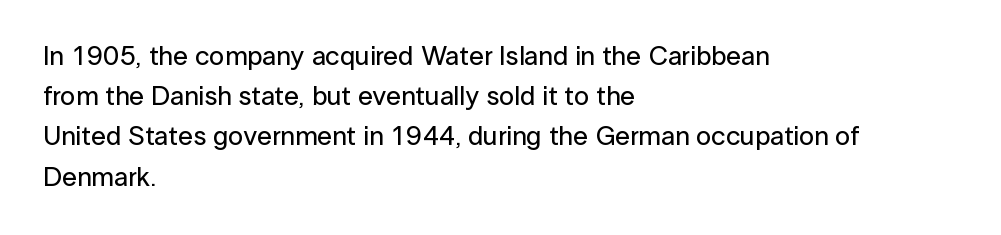
{"italic": "no", "underline": "no", "align": "left", "line_spacing": "normal", "line_spacing_ratio": 1.49, "letter_spacing": "normal", "letter_spacing_em": 0.0, "glyph_px": 27}
